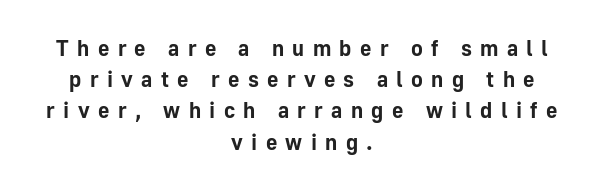
Check the space under the baseline: it is left empty. The type is letterspaced generously, with wide tracking. Strong, thick strokes mark this as bold type. This is the regular roman posture of the typeface. The rag falls on both sides of this text block equally.
